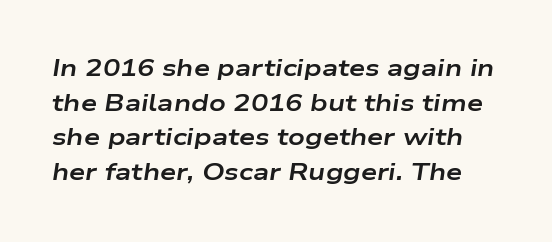
Q: Is the text bold? A: Yes.
Q: Is the text italic (slanted)? A: Yes, it leans right by about 9 degrees.
Q: Is the text underlined? A: No.
Q: Is the spacing between letters normal or unusually wide? A: Normal.
Q: Is the spacing between lines tight, normal or loose? A: Normal.
